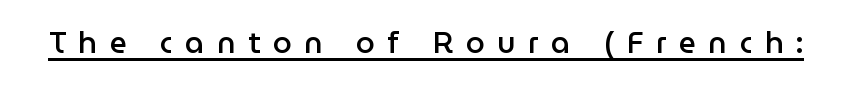
Semibold letterforms, between regular and bold. Do the characters align in a grid? No, the font is proportional. Beneath each row of characters lies a ruled line. If you drew a line through each stem, it would be perfectly vertical. This is sans-serif lettering, the kind often seen on screens and signage.
